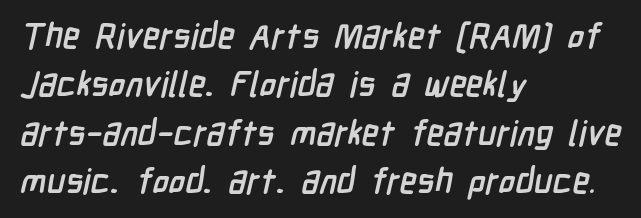
The image shows 35 px semibold, condensed sans-serif type; set left-aligned, normal line spacing (1.38x), normal letter spacing, not underlined; low stroke contrast and a medium x-height.
